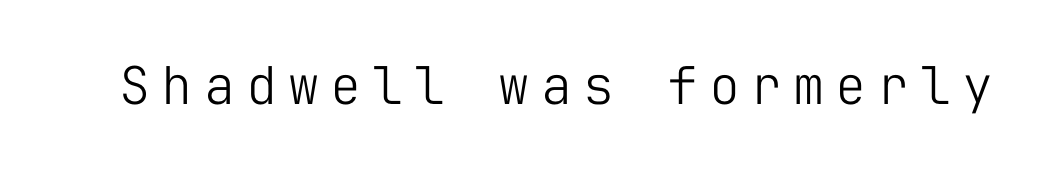
The image shows 52 px light sans-serif type, upright, monospaced; set unusually wide letter spacing (+0.21 em), not underlined; low stroke contrast and a medium x-height.
